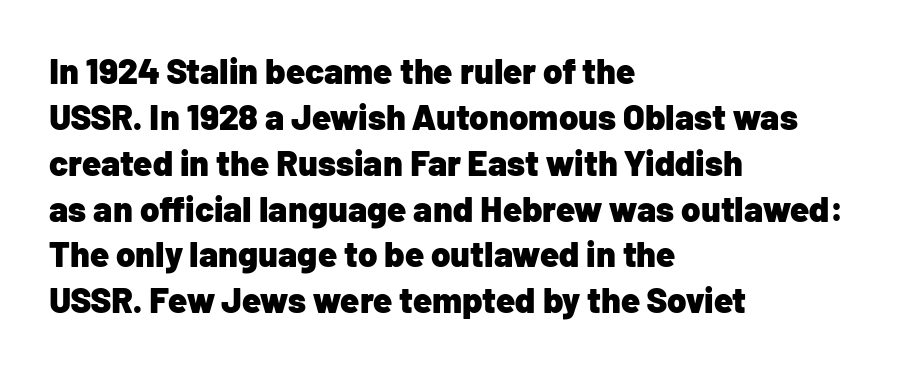
{"serif": "no", "italic": "no", "bold": "yes", "weight": "heavy", "width": "normal", "stroke_contrast": "low", "x_height": "medium", "monospaced": "no", "underline": "no", "align": "left", "line_spacing": "normal", "line_spacing_ratio": 1.31, "letter_spacing": "normal", "letter_spacing_em": 0.0, "glyph_px": 35}
